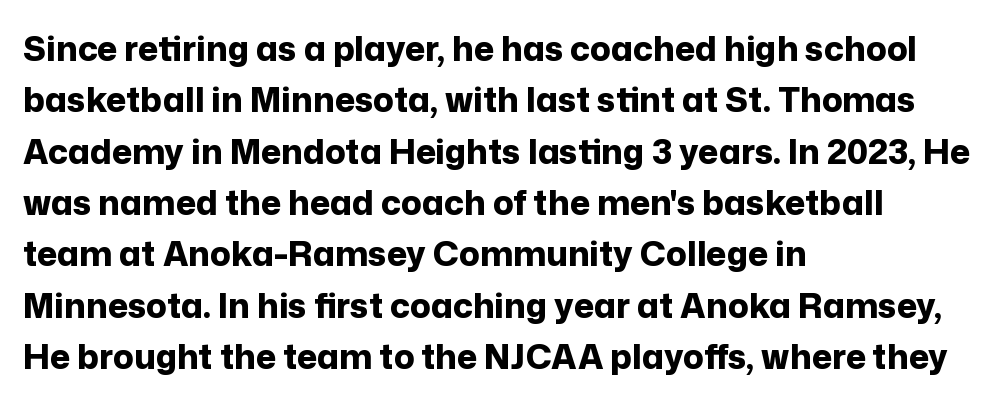
These lines are rendered in a variable-pitch font. Every stem runs plumb, perpendicular to the baseline. How heavy is the stroke? Heavy — this is a bold. The gaps between neighbouring characters are ordinary and unremarkable. Whoever set this chose a conventional vertical rhythm.
